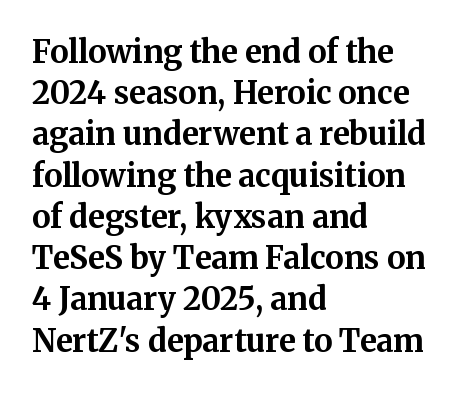
Vertical spacing — default. Short and long lines alike share a common starting point at left. Stroke terminals: seriffed. In terms of letterspacing, this is plain default setting. Clear beneath every line of the passage.
